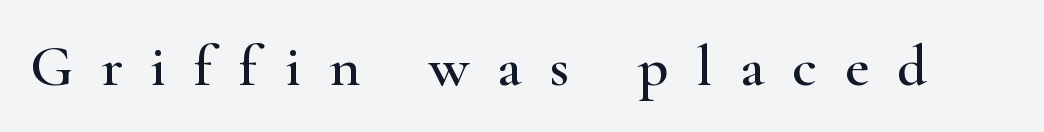
The image shows 59 px wide serif type, upright; set unusually wide letter spacing (+0.47 em), not underlined; high stroke contrast and a small x-height.
